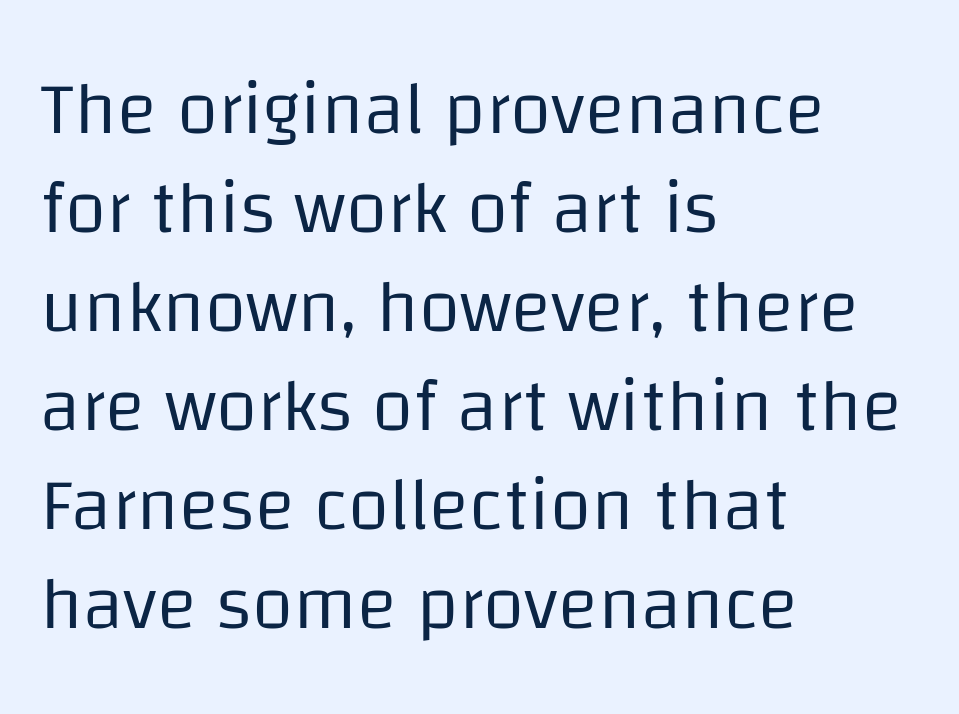
On a weight scale, this lands at 450 or below. Clear beneath every line of the passage. Vertical spacing — default. What stands out about the letter spacing? Nothing — it is the standard amount. Character widths vary here, with narrow letters taking less room than wide ones.
